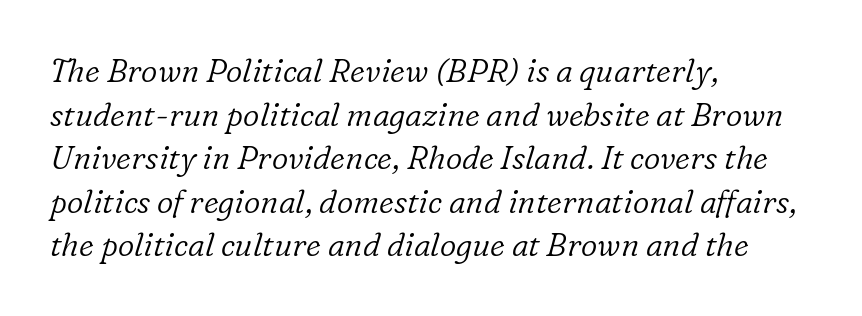
Q: Is the text bold? A: No.
Q: Is the text italic (slanted)? A: Yes, it leans right by about 16 degrees.
Q: Is the typeface a serif or a sans-serif typeface? A: Serif.
Q: Is the text underlined? A: No.
Q: How is the paragraph aligned? A: Left-aligned.
Q: Is the spacing between letters normal or unusually wide? A: Normal.
Q: Is the spacing between lines tight, normal or loose? A: Normal.
Q: Width (condensed, normal, or wide)? A: Normal.
Q: Stroke contrast? A: Low.
Q: x-height? A: Medium.
Q: Monospaced? A: No.
